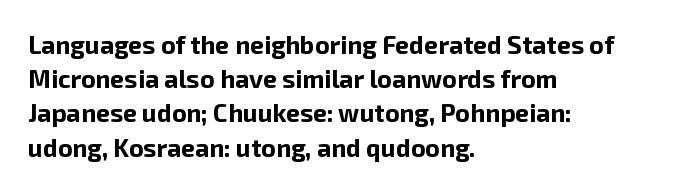
The image shows 25 px bold type, upright; set left-aligned, normal line spacing (1.37x), normal letter spacing, not underlined.
